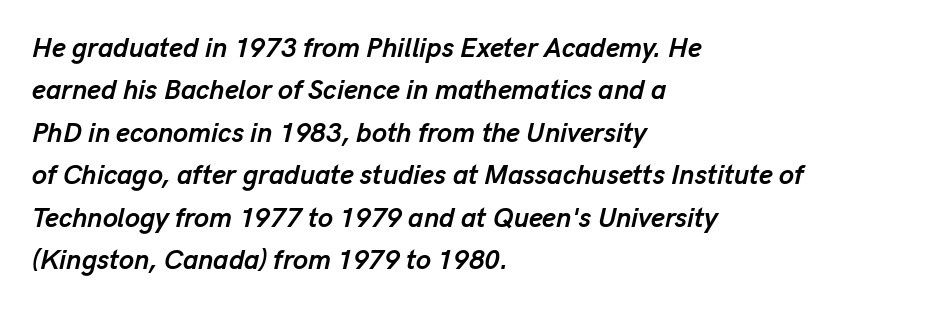
{"italic": "yes", "lean": "right", "slant_degrees": 13, "bold": "yes", "underline": "no", "align": "left", "line_spacing": "normal", "line_spacing_ratio": 1.57, "letter_spacing": "normal", "letter_spacing_em": 0.0, "glyph_px": 27}
